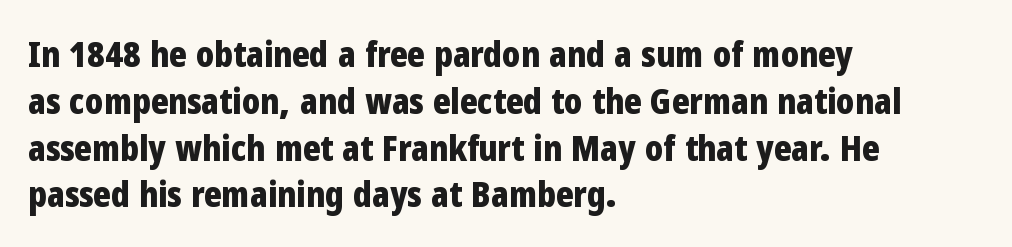
Q: Is the text bold? A: Yes.
Q: Is the text italic (slanted)? A: No, it is upright.
Q: Is the typeface a serif or a sans-serif typeface? A: Sans-serif.
Q: Is the text underlined? A: No.
Q: How is the paragraph aligned? A: Left-aligned.
Q: Is the spacing between letters normal or unusually wide? A: Normal.
Q: Is the spacing between lines tight, normal or loose? A: Normal.
Q: Width (condensed, normal, or wide)? A: Condensed.
Q: Stroke contrast? A: Low.
Q: x-height? A: Medium.
Q: Monospaced? A: No.
